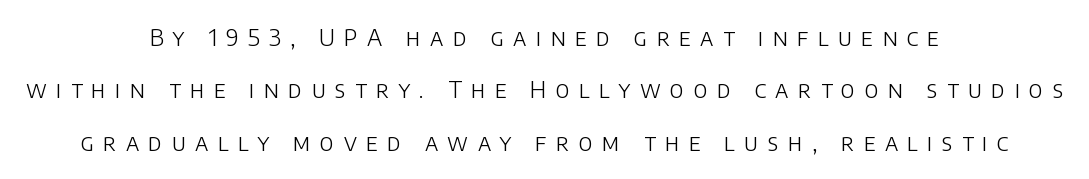
{"italic": "no", "bold": "no", "underline": "no", "align": "center", "line_spacing": "loose", "line_spacing_ratio": 2.28, "letter_spacing": "wide", "letter_spacing_em": 0.4, "glyph_px": 23}
